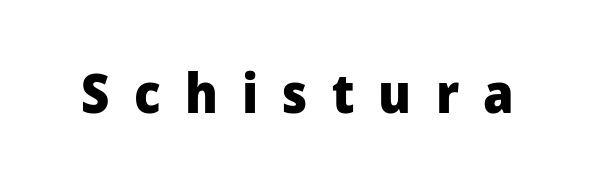
{"serif": "no", "italic": "no", "bold": "yes", "weight": "heavy", "width": "normal", "stroke_contrast": "low", "x_height": "medium", "monospaced": "no", "underline": "no", "letter_spacing": "wide", "letter_spacing_em": 0.44, "glyph_px": 55}
